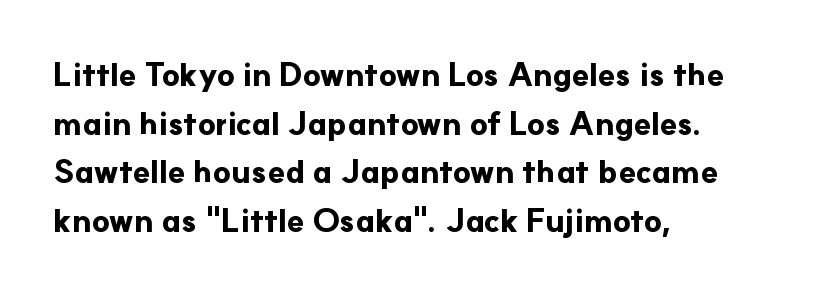
{"serif": "no", "italic": "no", "bold": "yes", "weight": "bold", "width": "normal", "stroke_contrast": "low", "x_height": "small", "monospaced": "no", "underline": "no", "align": "left", "line_spacing": "normal", "line_spacing_ratio": 1.52, "letter_spacing": "normal", "letter_spacing_em": 0.0, "glyph_px": 32}
